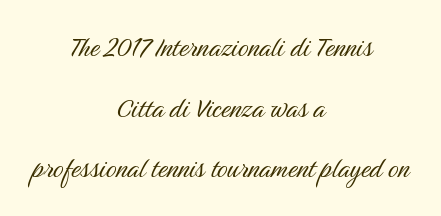
Centered paragraph, ragged on both sides. Each stroke keeps to a modest, everyday thickness or less. The gaps between neighbouring characters are ordinary and unremarkable. No word sits above an underline.
